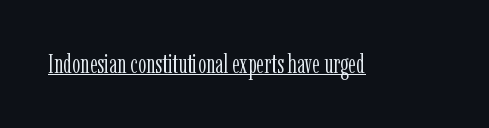
Q: Is the text bold? A: No.
Q: Is the text italic (slanted)? A: No, it is upright.
Q: Is the text underlined? A: Yes.
Q: Is the spacing between letters normal or unusually wide? A: Normal.
